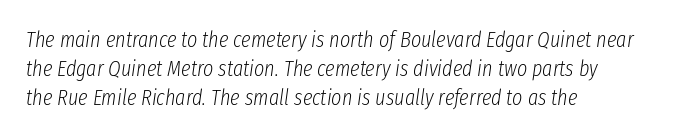
{"italic": "yes", "lean": "right", "slant_degrees": 8, "bold": "no", "underline": "no", "align": "left", "line_spacing": "normal", "line_spacing_ratio": 1.31, "letter_spacing": "normal", "letter_spacing_em": 0.0, "glyph_px": 22}
